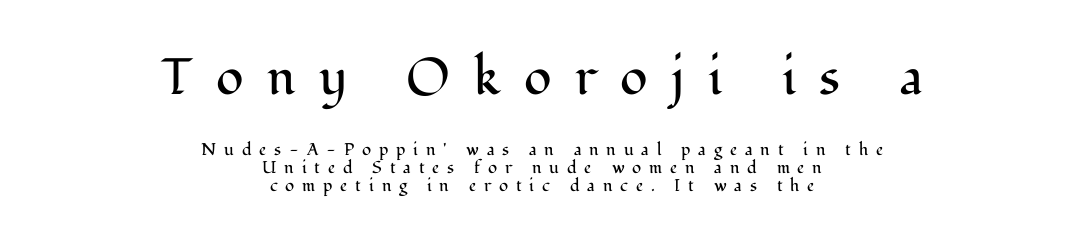
{"serif": "yes", "italic": "no", "bold": "no", "weight": "regular", "width": "normal", "stroke_contrast": "medium", "x_height": "medium", "monospaced": "no", "underline": "no", "align": "center", "line_spacing": "tight", "line_spacing_ratio": 1.06, "letter_spacing": "wide", "letter_spacing_em": 0.46, "larger_block": "first", "size_ratio": 3.0, "glyph_px": 51}
